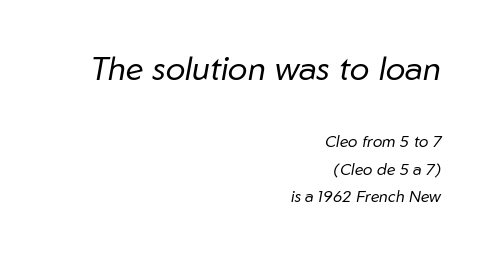
Q: Is the text bold? A: No.
Q: Is the text italic (slanted)? A: Yes, it leans right by about 10 degrees.
Q: Is the text underlined? A: No.
Q: How is the paragraph aligned? A: Right-aligned.
Q: Is the spacing between letters normal or unusually wide? A: Normal.
Q: Which block of text is set in a larger size, the first (top) or the second (bottom)? A: The first (top) one.
Q: Width (condensed, normal, or wide)? A: Normal.
Q: Stroke contrast? A: Low.
Q: x-height? A: Medium.
Q: Monospaced? A: No.
